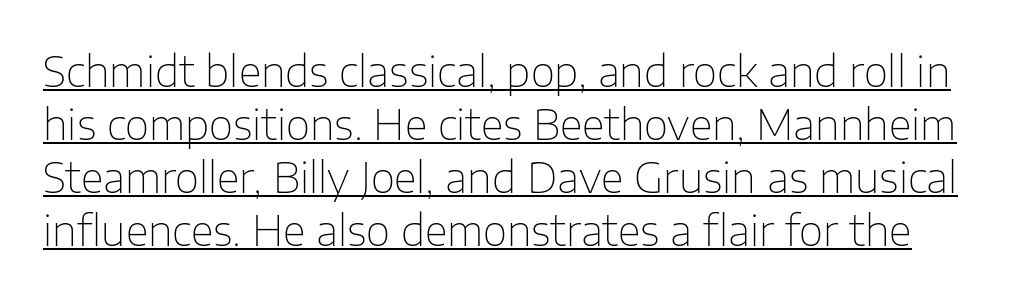
Q: Is the text bold? A: No.
Q: Is the text italic (slanted)? A: No, it is upright.
Q: Is the typeface a serif or a sans-serif typeface? A: Sans-serif.
Q: Is the text underlined? A: Yes.
Q: Is the spacing between letters normal or unusually wide? A: Normal.
Q: Is the spacing between lines tight, normal or loose? A: Normal.
Q: Width (condensed, normal, or wide)? A: Normal.
Q: Stroke contrast? A: Low.
Q: x-height? A: Medium.
Q: Monospaced? A: No.
